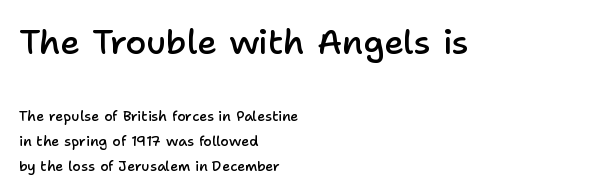
Q: Is the text bold? A: Semi-bold.
Q: Is the text italic (slanted)? A: No, it is upright.
Q: Is the typeface a serif or a sans-serif typeface? A: Sans-serif.
Q: Is the text underlined? A: No.
Q: How is the paragraph aligned? A: Left-aligned.
Q: Is the spacing between letters normal or unusually wide? A: Normal.
Q: Which block of text is set in a larger size, the first (top) or the second (bottom)? A: The first (top) one.
Q: Width (condensed, normal, or wide)? A: Normal.
Q: Stroke contrast? A: Low.
Q: x-height? A: Medium.
Q: Monospaced? A: No.
